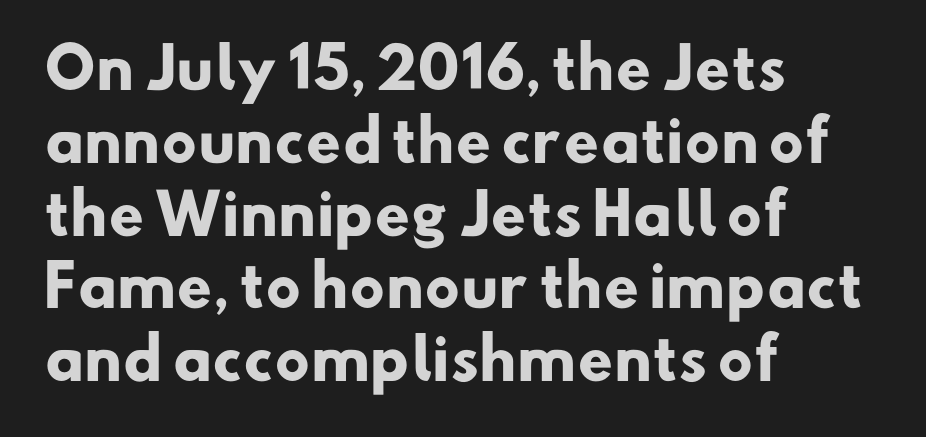
Q: Is the text bold? A: Yes.
Q: Is the typeface a serif or a sans-serif typeface? A: Sans-serif.
Q: Is the text underlined? A: No.
Q: How is the paragraph aligned? A: Left-aligned.
Q: Is the spacing between letters normal or unusually wide? A: Normal.
Q: Is the spacing between lines tight, normal or loose? A: Normal.
Q: Width (condensed, normal, or wide)? A: Normal.
Q: Stroke contrast? A: Low.
Q: x-height? A: Small.
Q: Monospaced? A: No.
